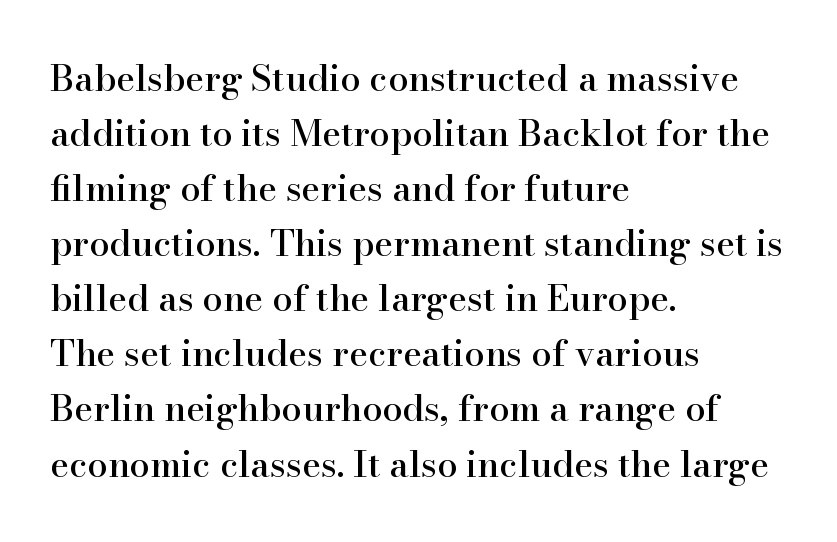
Q: Is the text italic (slanted)? A: No, it is upright.
Q: Is the typeface a serif or a sans-serif typeface? A: Serif.
Q: Is the text underlined? A: No.
Q: How is the paragraph aligned? A: Left-aligned.
Q: Is the spacing between letters normal or unusually wide? A: Normal.
Q: Is the spacing between lines tight, normal or loose? A: Normal.
Q: Width (condensed, normal, or wide)? A: Normal.
Q: Stroke contrast? A: High.
Q: x-height? A: Small.
Q: Monospaced? A: No.
